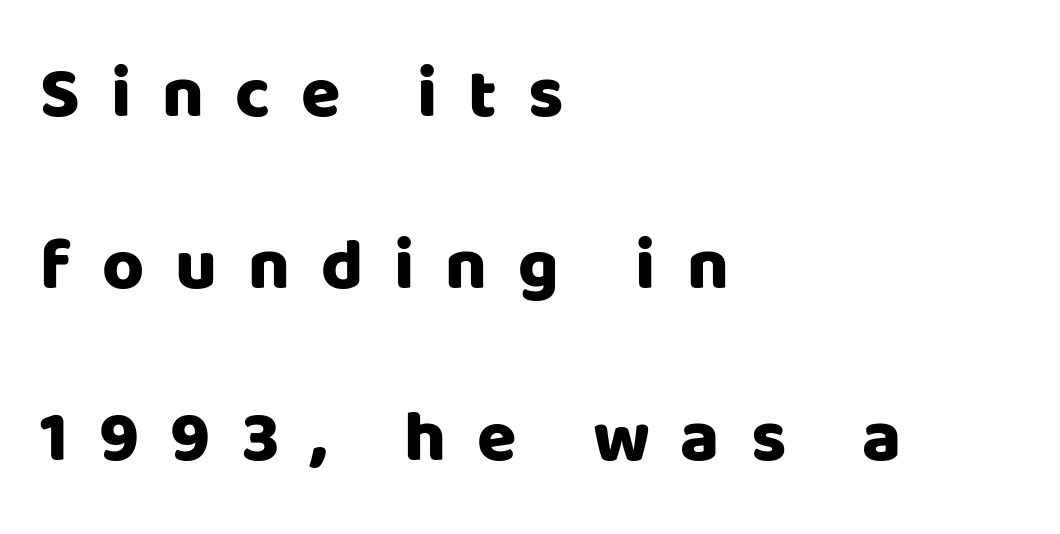
Is this a sans? Yes — the strokes have no serifs. You could fit nearly another row in the gap between these rows. The ragged edge is on the right, which tells us the setting is flush left. Unlike italic type, these characters show no tilt at all.
